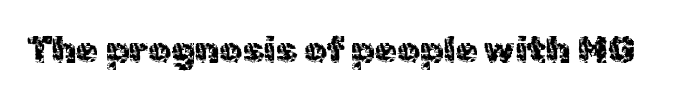
Q: Is the text bold? A: No.
Q: Is the text italic (slanted)? A: No, it is upright.
Q: Is the typeface a serif or a sans-serif typeface? A: Sans-serif.
Q: Is the text underlined? A: No.
Q: Is the spacing between letters normal or unusually wide? A: Normal.
Q: Width (condensed, normal, or wide)? A: Normal.
Q: x-height? A: Medium.
Q: Monospaced? A: No.
